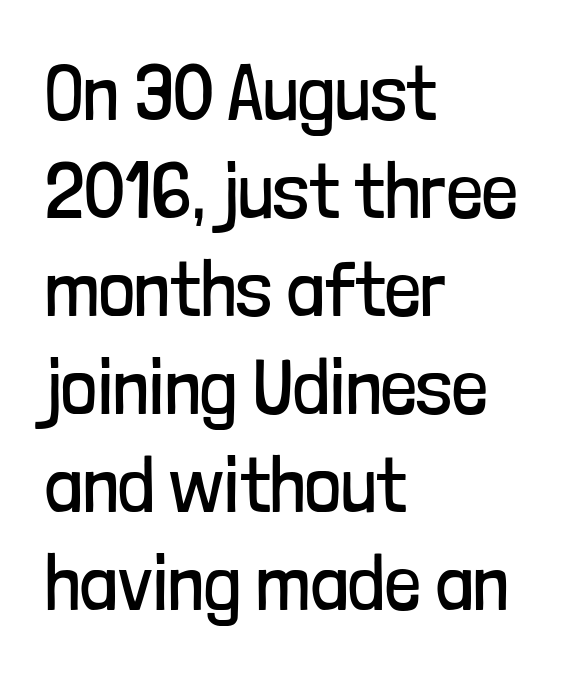
The image shows 79 px regular-weight, condensed sans-serif type, upright; set left-aligned, line spacing 1.24x, normal letter spacing, not underlined; low stroke contrast and a medium x-height.
